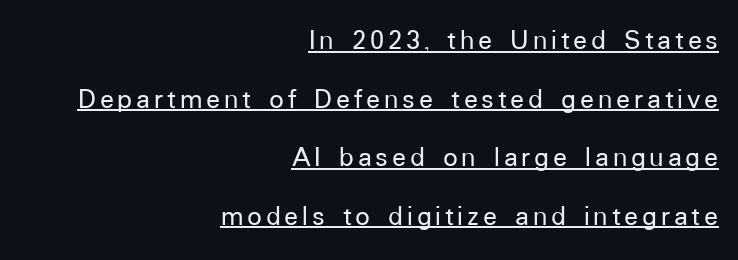
Q: Is the text italic (slanted)? A: No, it is upright.
Q: Is the typeface a serif or a sans-serif typeface? A: Sans-serif.
Q: Is the text underlined? A: Yes.
Q: How is the paragraph aligned? A: Right-aligned.
Q: Is the spacing between lines tight, normal or loose? A: Loose.
Q: Width (condensed, normal, or wide)? A: Normal.
Q: Stroke contrast? A: Low.
Q: x-height? A: Medium.
Q: Monospaced? A: No.
